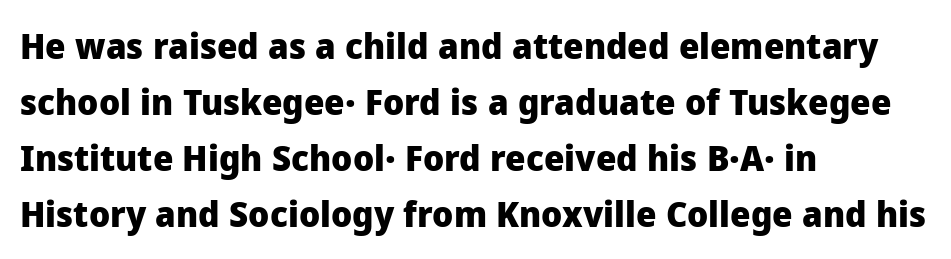
{"serif": "no", "italic": "no", "bold": "yes", "weight": "heavy", "width": "normal", "stroke_contrast": "low", "x_height": "medium", "monospaced": "no", "underline": "no", "align": "left", "line_spacing": "normal", "line_spacing_ratio": 1.56, "letter_spacing": "normal", "letter_spacing_em": 0.0, "glyph_px": 36}
